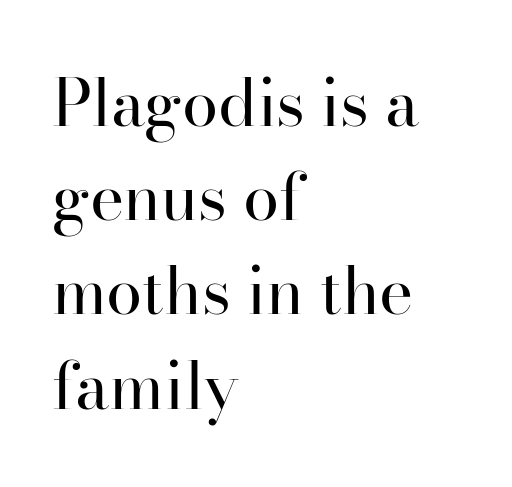
This rendering uses left alignment, leaving the right contour irregular. Each word holds together tightly as a unit, with standard inter-letter gaps. Note the varied advance widths — an 'i' is clearly narrower than an 'm'. The weight tops out at a normal text grade.
